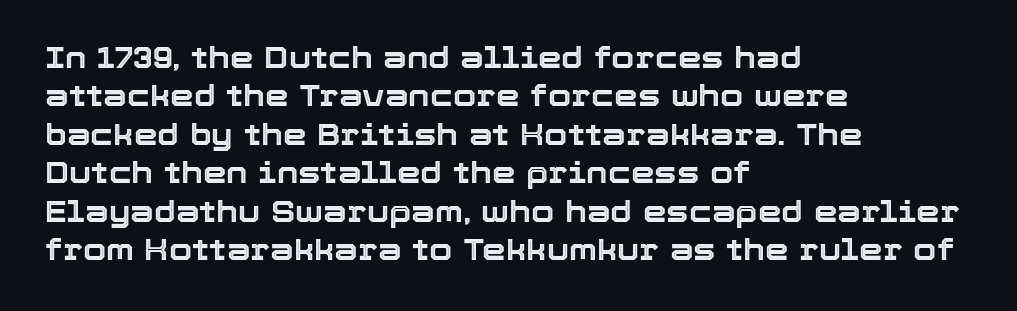
Nope, not italic — everything's standing straight. The ragged edge is on the right, which tells us the setting is flush left. Each word holds together tightly as a unit, with standard inter-letter gaps. Looks like regular typesetting: each glyph gets only the width it needs.
